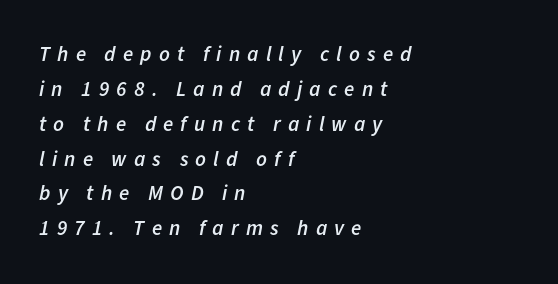
{"italic": "yes", "lean": "right", "slant_degrees": 11, "bold": "semi", "underline": "no", "align": "left", "line_spacing": "normal", "line_spacing_ratio": 1.66, "letter_spacing": "wide", "letter_spacing_em": 0.34, "glyph_px": 21}
